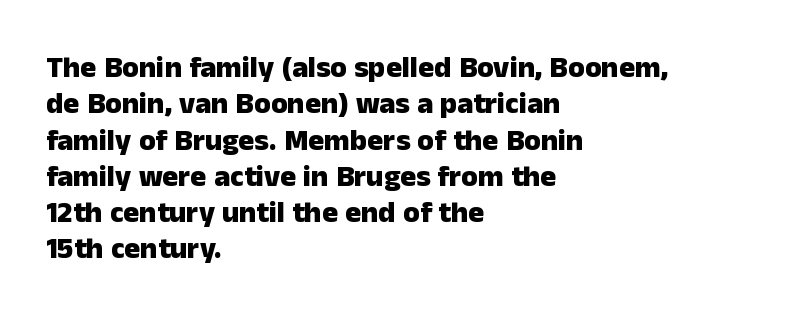
The image shows 30 px heavy sans-serif type, upright; set left-aligned, line spacing 1.21x, normal letter spacing, not underlined; low stroke contrast and a medium x-height.
